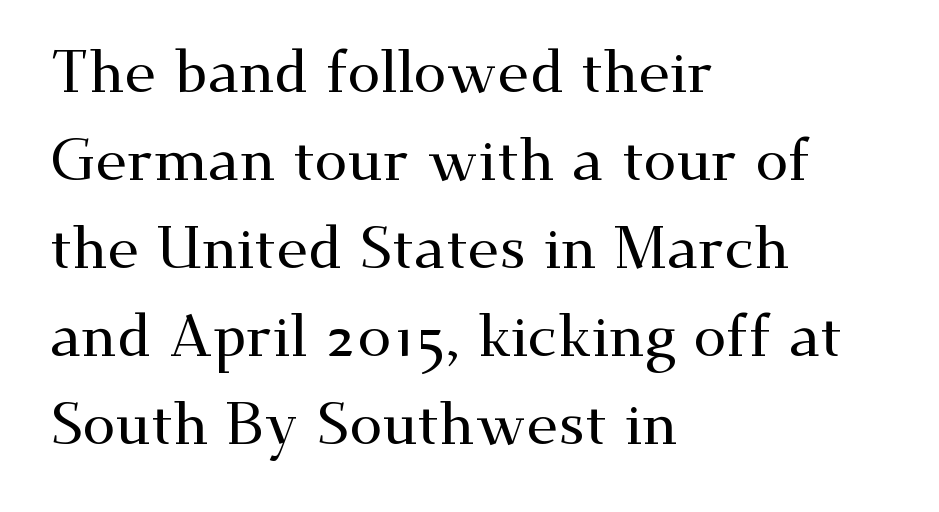
The image shows 59 px wide serif type, upright; set left-aligned, normal line spacing (1.49x), normal letter spacing, not underlined; medium stroke contrast and a small x-height.
